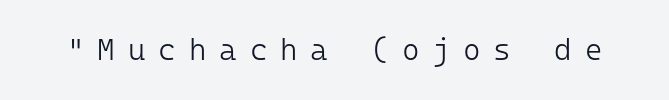
The face used here is rendered with a markedly widened letterfit. This reads as an unemphasized weight, regular at the heaviest. Spacing verdict: monospaced, one width for all characters. The space directly below the letters is spotless.
